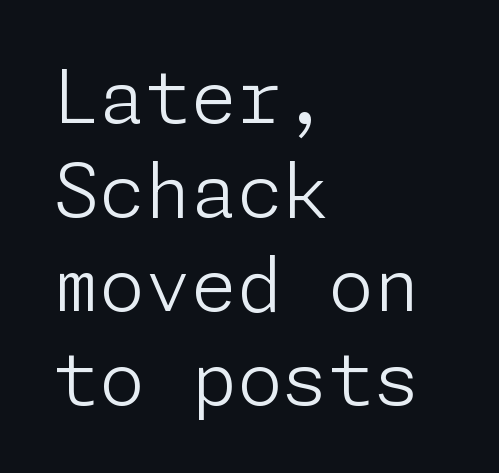
Q: Is the text bold? A: No.
Q: Is the text italic (slanted)? A: No, it is upright.
Q: Is the typeface a serif or a sans-serif typeface? A: Sans-serif.
Q: Is the text underlined? A: No.
Q: How is the paragraph aligned? A: Left-aligned.
Q: Is the spacing between letters normal or unusually wide? A: Normal.
Q: Is the spacing between lines tight, normal or loose? A: Normal.
Q: Width (condensed, normal, or wide)? A: Normal.
Q: Stroke contrast? A: Low.
Q: x-height? A: Medium.
